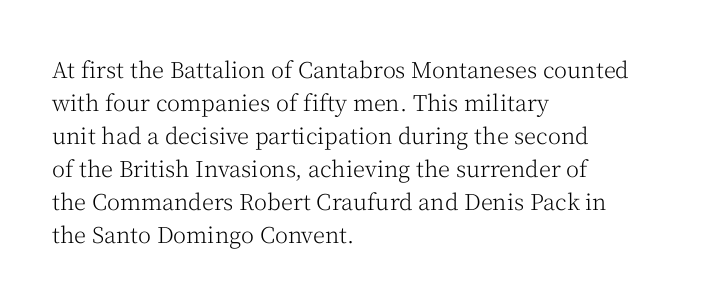
{"italic": "no", "bold": "no", "underline": "no", "align": "left", "line_spacing": "normal", "line_spacing_ratio": 1.5, "letter_spacing": "normal", "letter_spacing_em": 0.0, "glyph_px": 22}
